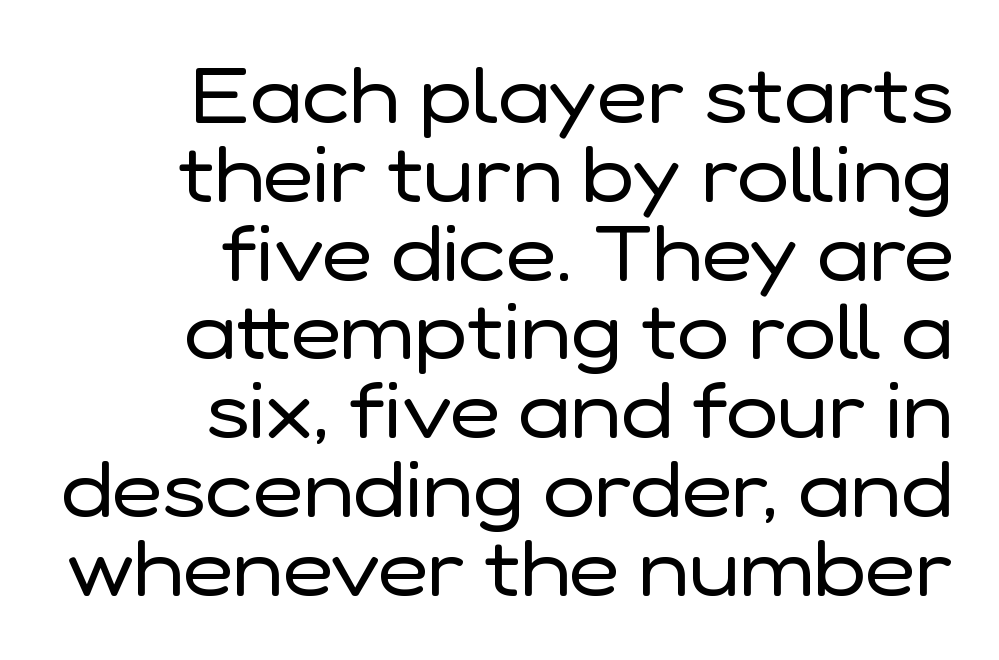
The image shows 78 px regular-weight sans-serif type, upright; set right-aligned, tight line spacing (1.01x), normal letter spacing, not underlined; low stroke contrast and a medium x-height.
